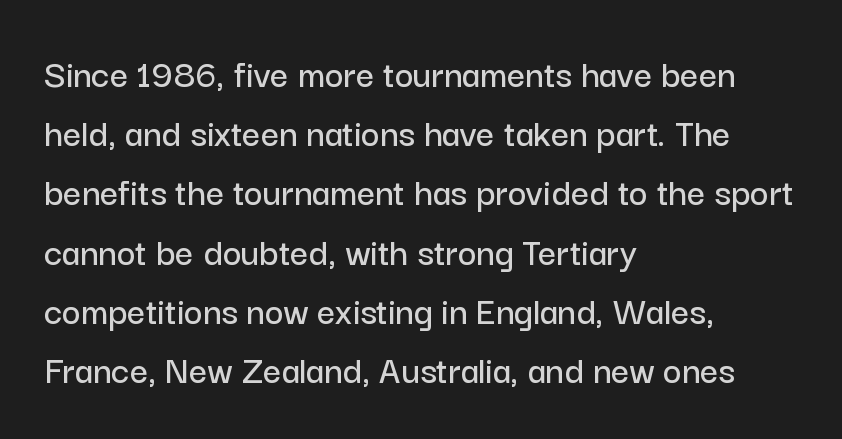
{"serif": "no", "italic": "no", "width": "normal", "stroke_contrast": "low", "x_height": "medium", "monospaced": "no", "underline": "no", "align": "left", "line_spacing": "normal", "line_spacing_ratio": 1.48, "letter_spacing": "normal", "letter_spacing_em": 0.0, "glyph_px": 40}
